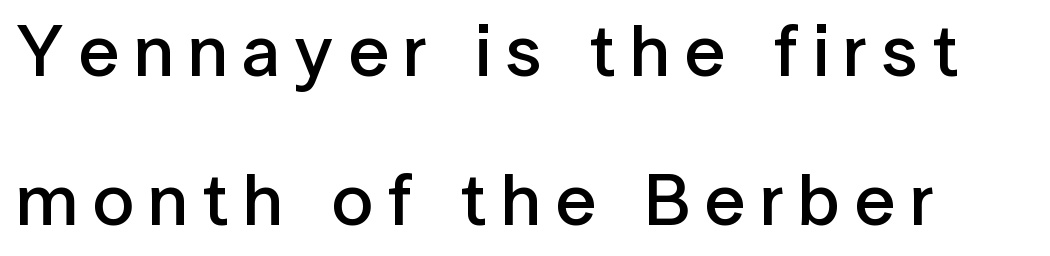
Q: Is the text bold? A: Semi-bold.
Q: Is the text italic (slanted)? A: No, it is upright.
Q: Is the typeface a serif or a sans-serif typeface? A: Sans-serif.
Q: Is the text underlined? A: No.
Q: Is the spacing between lines tight, normal or loose? A: Loose.
Q: Width (condensed, normal, or wide)? A: Normal.
Q: Stroke contrast? A: Low.
Q: x-height? A: Medium.
Q: Monospaced? A: No.
